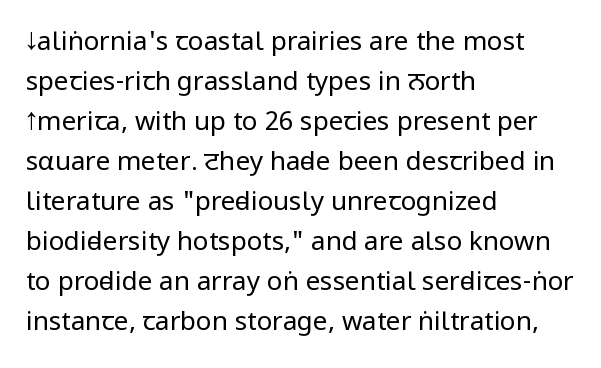
The image shows 26 px text type, upright; set left-aligned, normal line spacing (1.54x), normal letter spacing, not underlined.
